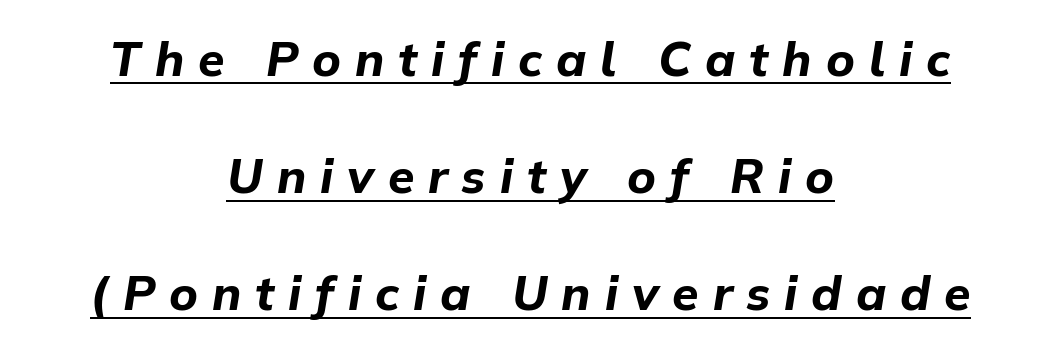
{"italic": "yes", "lean": "right", "slant_degrees": 9, "bold": "yes", "weight": "bold", "width": "normal", "stroke_contrast": "low", "x_height": "medium", "monospaced": "no", "underline": "yes", "align": "center", "line_spacing": "loose", "line_spacing_ratio": 2.44, "letter_spacing": "wide", "letter_spacing_em": 0.29, "glyph_px": 48}
